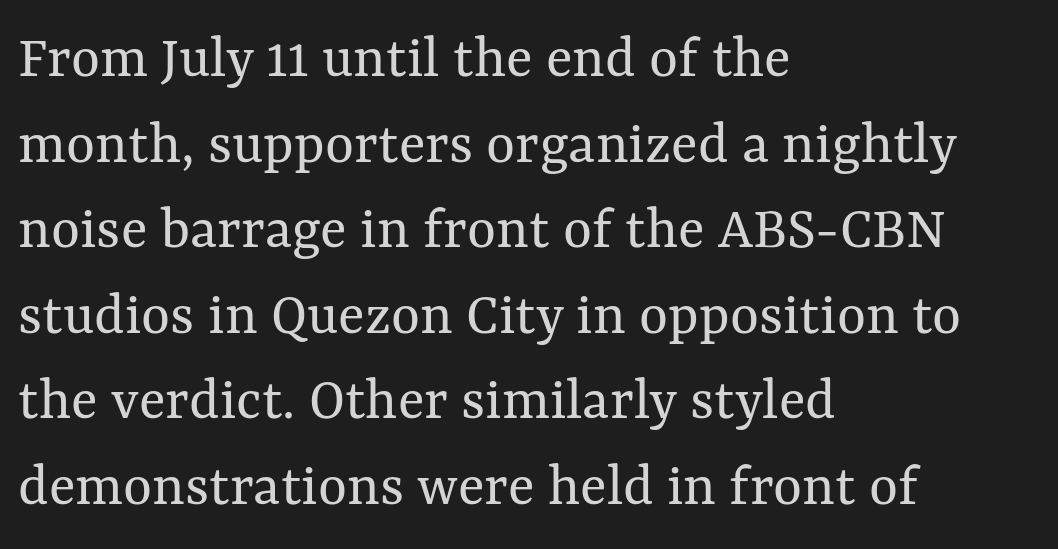
Weight: in the light-to-regular range. The rows are spaced the way most documents space them. The zone under the glyphs is completely vacant. You could not count columns in this text — the font is proportionally spaced. These lines keep a tight, regular rhythm from letter to letter.
